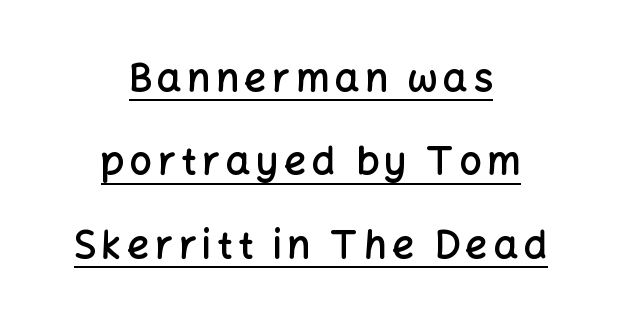
{"serif": "no", "italic": "no", "bold": "semi", "weight": "semibold", "width": "normal", "stroke_contrast": "low", "x_height": "medium", "monospaced": "no", "underline": "yes", "align": "center", "line_spacing": "loose", "line_spacing_ratio": 2.14, "glyph_px": 39}
